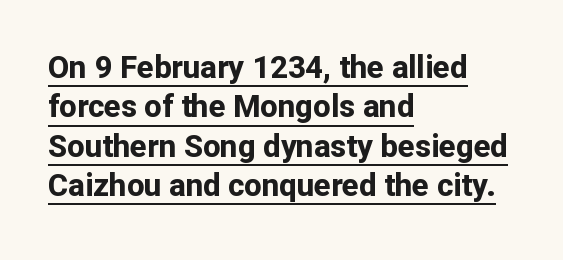
The image shows 31 px bold sans-serif type, upright; set left-aligned, normal line spacing (1.27x), normal letter spacing, underlined; low stroke contrast and a medium x-height.
